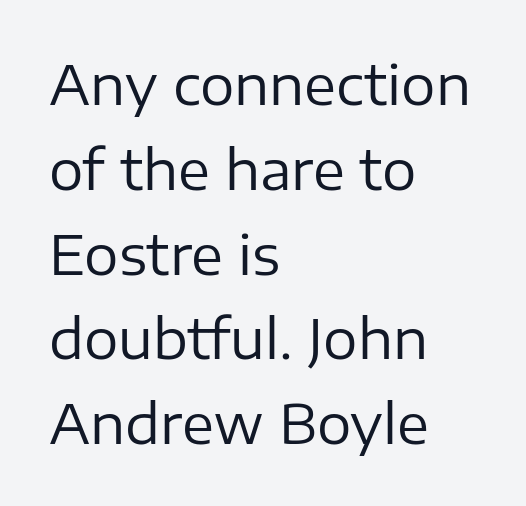
{"serif": "no", "italic": "no", "bold": "no", "weight": "regular", "width": "normal", "stroke_contrast": "low", "x_height": "medium", "monospaced": "no", "underline": "no", "align": "left", "line_spacing": "normal", "line_spacing_ratio": 1.57, "letter_spacing": "normal", "letter_spacing_em": 0.0, "glyph_px": 54}
